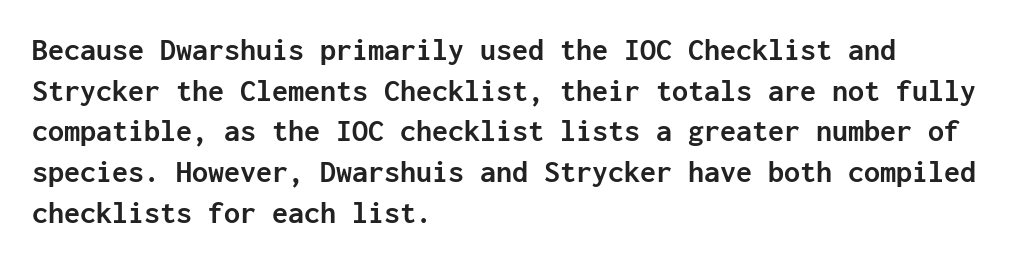
{"serif": "no", "italic": "no", "bold": "yes", "weight": "semibold", "width": "normal", "stroke_contrast": "low", "x_height": "medium", "monospaced": "yes", "underline": "no", "align": "left", "line_spacing": "normal", "line_spacing_ratio": 1.27, "letter_spacing": "normal", "letter_spacing_em": 0.0, "glyph_px": 32}
